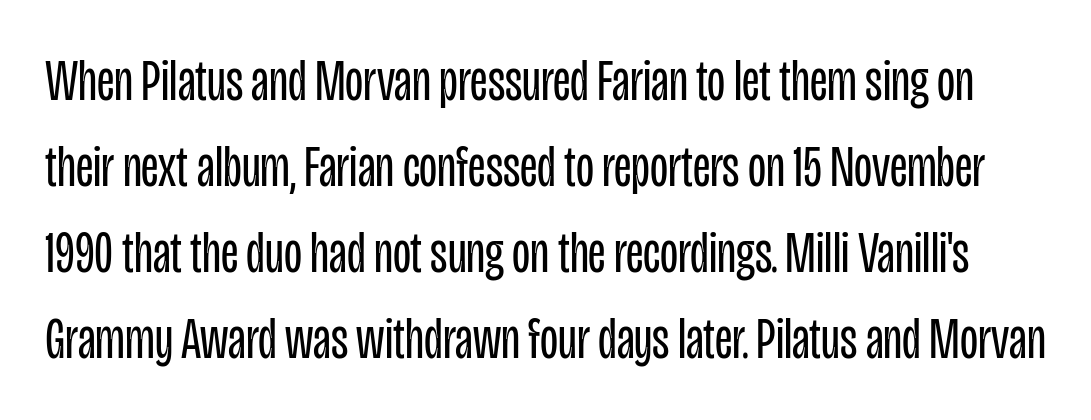
{"serif": "no", "italic": "no", "bold": "no", "weight": "regular", "width": "condensed", "stroke_contrast": "low", "x_height": "large", "monospaced": "no", "underline": "no", "line_spacing": "normal", "line_spacing_ratio": 1.46, "letter_spacing": "normal", "letter_spacing_em": 0.0, "glyph_px": 59}
